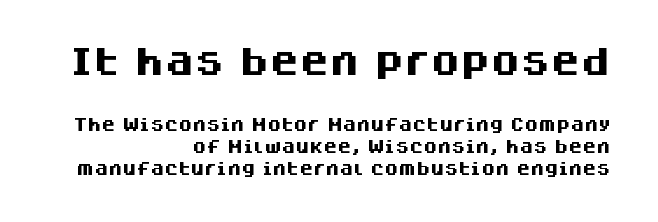
{"serif": "no", "italic": "no", "bold": "yes", "weight": "heavy", "width": "normal", "stroke_contrast": "medium", "x_height": "large", "monospaced": "no", "underline": "no", "align": "right", "line_spacing": "normal", "line_spacing_ratio": 1.55, "letter_spacing": "normal", "letter_spacing_em": 0.0, "larger_block": "first", "size_ratio": 2.14, "glyph_px": 30}
